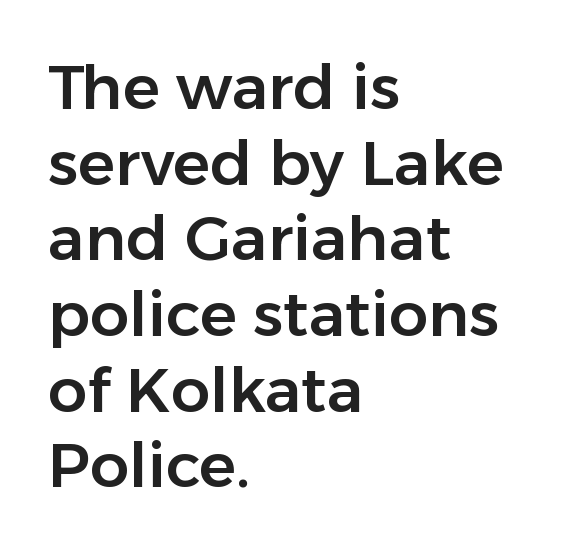
The image shows 62 px sans-serif type, upright; set left-aligned, line spacing 1.22x, normal letter spacing, not underlined; low stroke contrast and a medium x-height.
